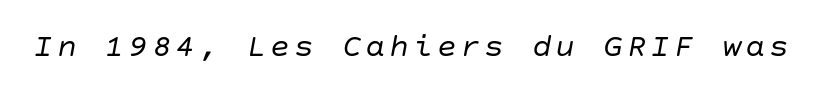
{"italic": "yes", "lean": "right", "slant_degrees": 10, "bold": "no", "weight": "regular", "width": "normal", "stroke_contrast": "low", "x_height": "large", "underline": "no", "glyph_px": 33}
